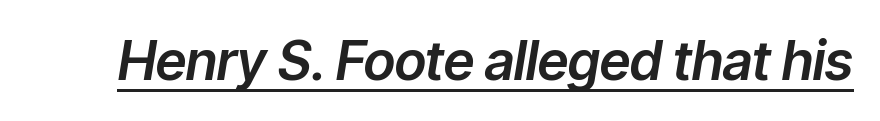
The image shows 54 px text type, italic (leaning right); set normal letter spacing, underlined; low stroke contrast and a medium x-height.
